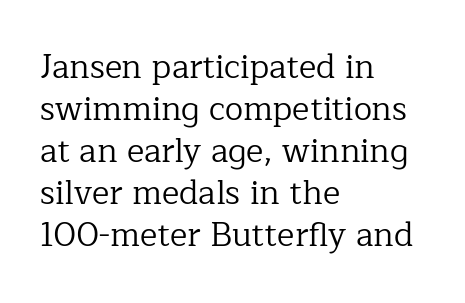
Q: Is the text bold? A: No.
Q: Is the text italic (slanted)? A: No, it is upright.
Q: Is the typeface a serif or a sans-serif typeface? A: Serif.
Q: Is the text underlined? A: No.
Q: How is the paragraph aligned? A: Left-aligned.
Q: Is the spacing between letters normal or unusually wide? A: Normal.
Q: Is the spacing between lines tight, normal or loose? A: Normal.
Q: Width (condensed, normal, or wide)? A: Normal.
Q: Stroke contrast? A: Low.
Q: x-height? A: Medium.
Q: Monospaced? A: No.
